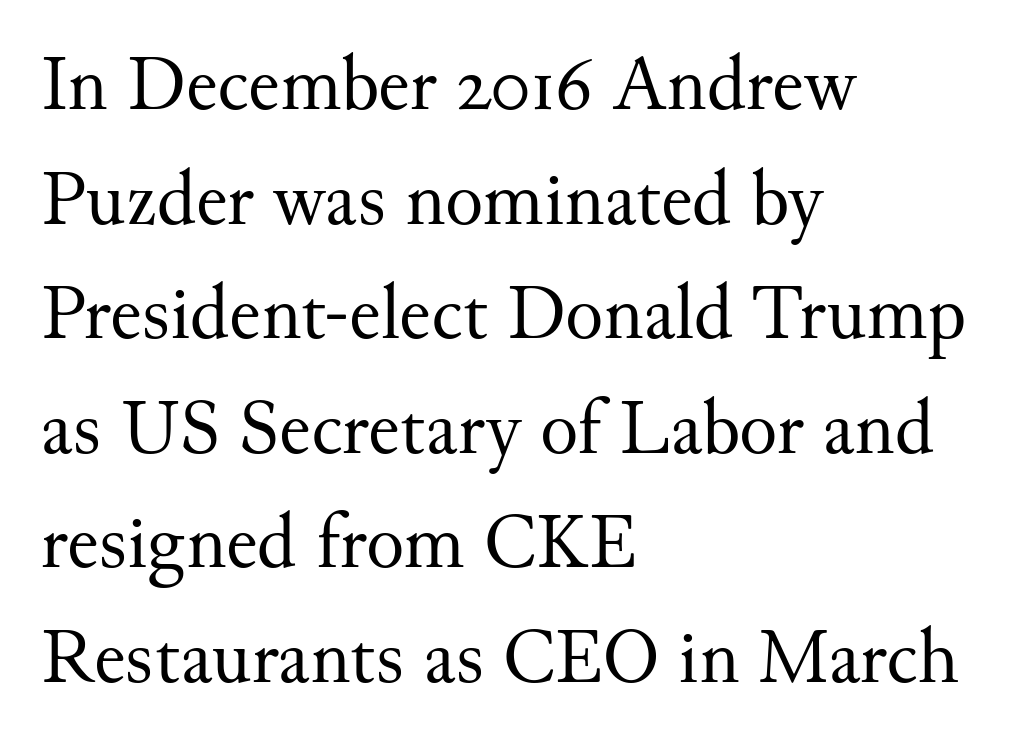
The image shows 79 px regular-weight serif type, upright; set left-aligned, normal line spacing (1.45x), normal letter spacing, not underlined; medium stroke contrast and a small x-height.
